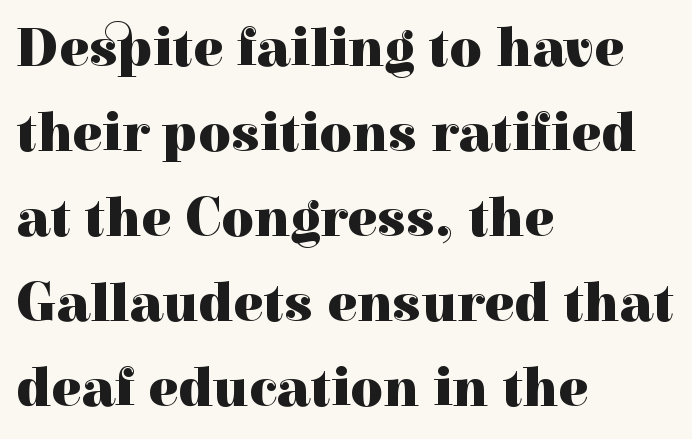
This is roman type, the default non-slanted kind. The gap between lines stays unmarked. Glyph-to-glyph distance matches everyday printed text. You could not count columns in this text — the font is proportionally spaced. Alignment: flush left. Each new line begins a customary step beneath the previous one.
